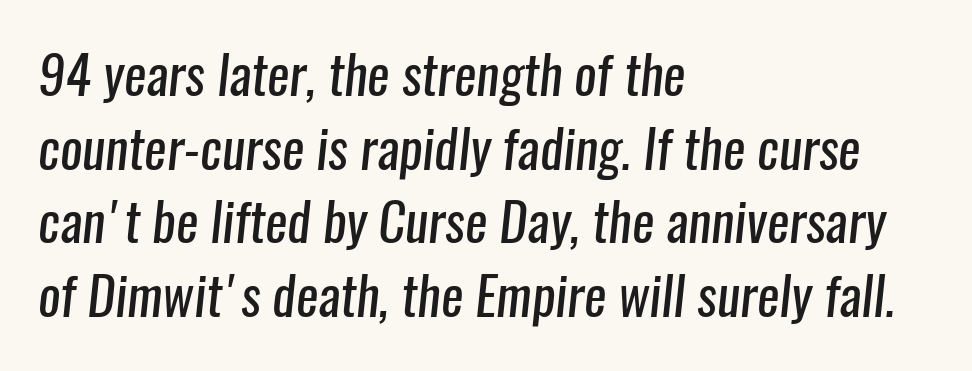
The image shows 53 px regular-weight, condensed sans-serif type; set left-aligned, normal line spacing (1.39x), normal letter spacing, not underlined; low stroke contrast and a medium x-height.
